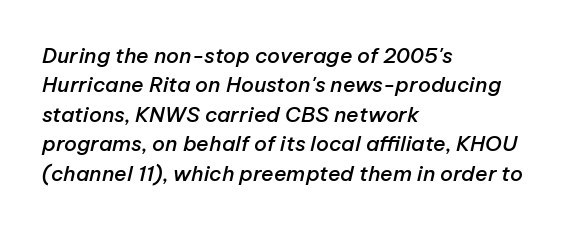
The image shows 21 px text type, italic (leaning right); set left-aligned, normal line spacing (1.4x), normal letter spacing, not underlined.
